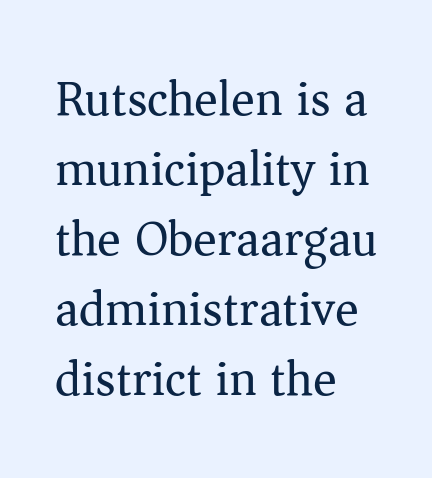
The image shows 50 px regular-weight serif type, upright; set left-aligned, normal line spacing (1.4x), normal letter spacing, not underlined; medium stroke contrast and a medium x-height.
